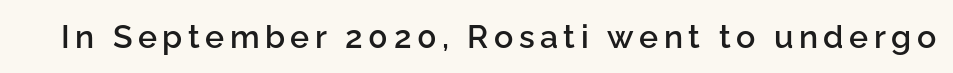
When letters stand straight like this, we call the style roman or upright. The rendering uses natural spacing where letterforms have individual widths. A sans-serif font was chosen for this passage. Stroke thickness is moderately raised; the sample reads as semibold. Nobody drew a line under any word here.
